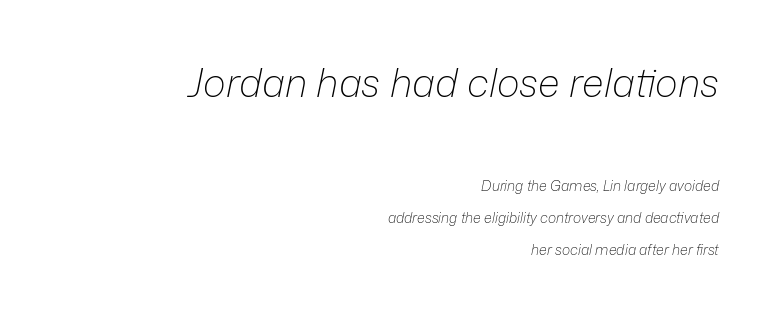
{"italic": "yes", "lean": "right", "slant_degrees": 12, "bold": "no", "weight": "light", "width": "normal", "stroke_contrast": "low", "x_height": "medium", "monospaced": "no", "underline": "no", "align": "right", "line_spacing": "loose", "line_spacing_ratio": 2.29, "letter_spacing": "normal", "letter_spacing_em": 0.0, "larger_block": "first", "size_ratio": 2.79, "glyph_px": 39}
